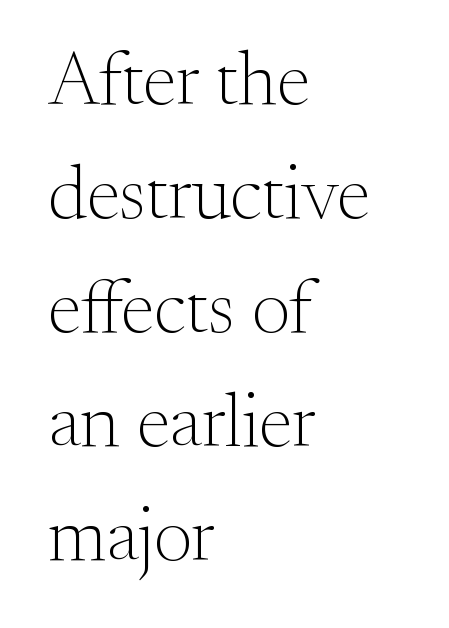
Q: Is the text bold? A: No.
Q: Is the text italic (slanted)? A: No, it is upright.
Q: Is the typeface a serif or a sans-serif typeface? A: Serif.
Q: Is the text underlined? A: No.
Q: How is the paragraph aligned? A: Left-aligned.
Q: Is the spacing between letters normal or unusually wide? A: Normal.
Q: Is the spacing between lines tight, normal or loose? A: Normal.
Q: Width (condensed, normal, or wide)? A: Normal.
Q: Stroke contrast? A: Medium.
Q: x-height? A: Small.
Q: Monospaced? A: No.
